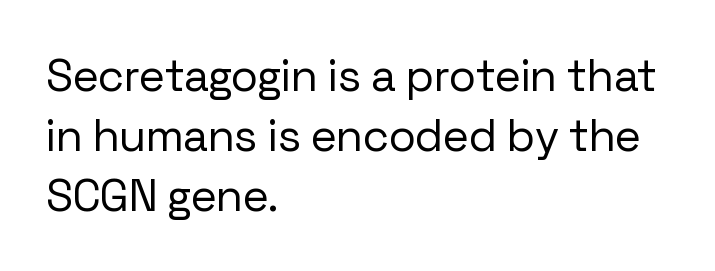
Is the stroke heavy? The answer is a plain regular-or-lighter. Plain, unruled lines of type. A normal amount of white space separates one row of letters from the next. When letters stand straight like this, we call the style roman or upright. Note the varied advance widths — an 'i' is clearly narrower than an 'm'. Line beginnings align vertically; line endings do not.
